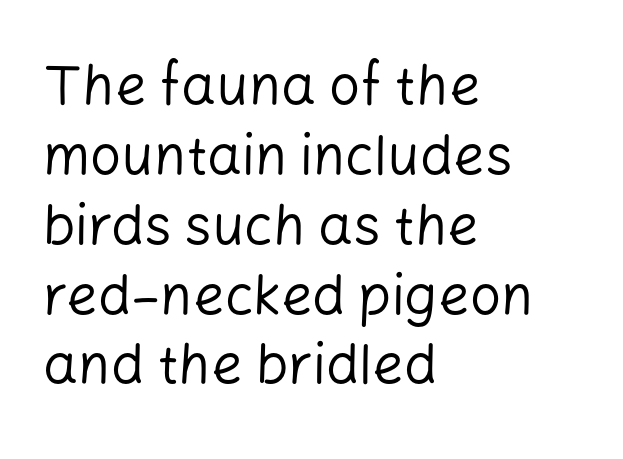
{"serif": "no", "italic": "no", "bold": "no", "weight": "regular", "width": "normal", "stroke_contrast": "low", "x_height": "medium", "monospaced": "no", "underline": "no", "align": "left", "line_spacing": "normal", "line_spacing_ratio": 1.27, "letter_spacing": "normal", "letter_spacing_em": 0.0, "glyph_px": 55}
